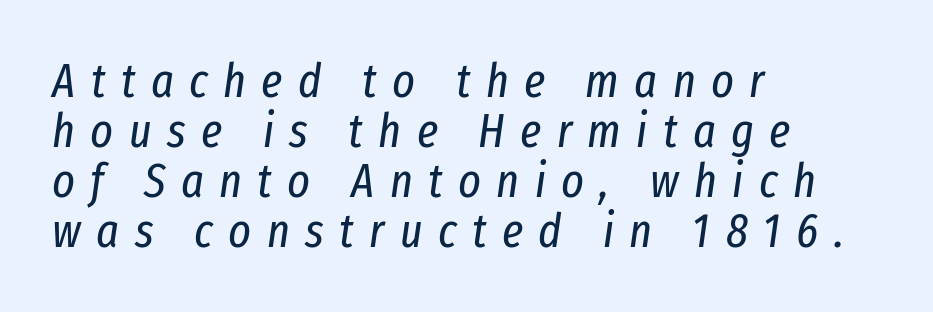
Note the varied advance widths — an 'i' is clearly narrower than an 'm'. Cramped leading. These lines stack with their left ends in a neat column. Tall strokes in this sample are angled rather than plumb.
